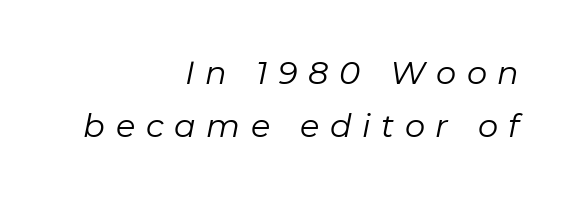
{"italic": "yes", "lean": "right", "slant_degrees": 11, "bold": "no", "weight": "regular", "width": "normal", "stroke_contrast": "low", "x_height": "medium", "monospaced": "no", "underline": "no", "align": "right", "line_spacing": "normal", "line_spacing_ratio": 1.65, "letter_spacing": "wide", "letter_spacing_em": 0.33, "glyph_px": 32}
